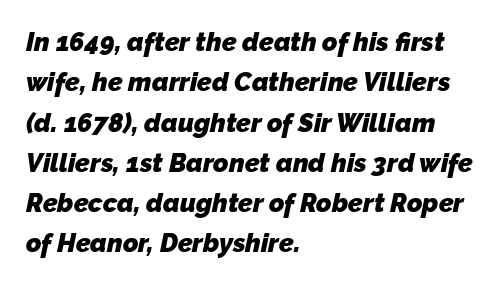
The image shows 26 px bold type; set left-aligned, normal line spacing (1.55x), normal letter spacing, not underlined.
